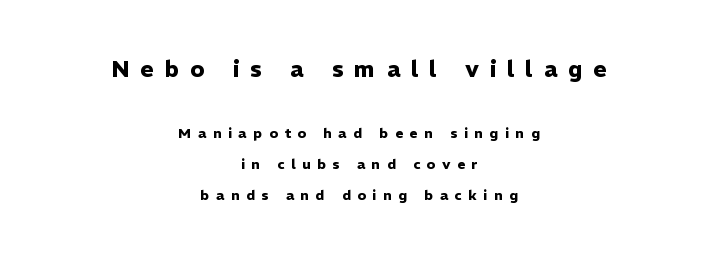
Q: Is the text bold? A: Yes.
Q: Is the text italic (slanted)? A: No, it is upright.
Q: Is the text underlined? A: No.
Q: How is the paragraph aligned? A: Centered.
Q: Is the spacing between letters normal or unusually wide? A: Unusually wide.
Q: Is the spacing between lines tight, normal or loose? A: Loose.
Q: Which block of text is set in a larger size, the first (top) or the second (bottom)? A: The first (top) one.
